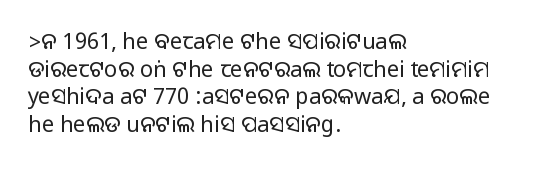
The image shows 22 px text type, upright; set left-aligned, normal line spacing (1.26x), normal letter spacing, not underlined.
